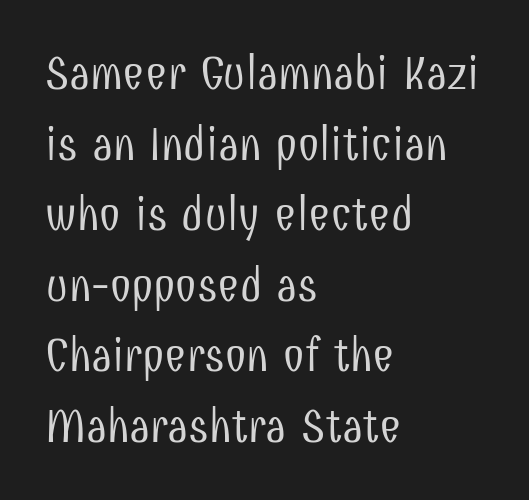
Characters follow at the spacing the type designer built in. A sans-serif font was chosen for this passage. Rendered with straight, roman letterforms. The vertical gap from one line to the next is medium. In CSS terms this would be text-align: left. The font sits on the lighter half of the weight spectrum, regular included.
